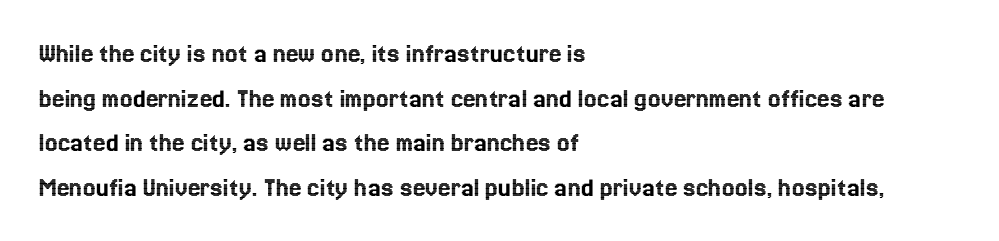
The image shows 28 px text type, upright; set left-aligned, normal line spacing (1.59x), normal letter spacing, not underlined; a medium x-height.
